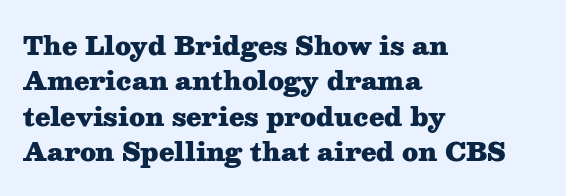
Q: Is the text bold? A: Yes.
Q: Is the text italic (slanted)? A: No, it is upright.
Q: Is the text underlined? A: No.
Q: How is the paragraph aligned? A: Left-aligned.
Q: Is the spacing between letters normal or unusually wide? A: Normal.
Q: Is the spacing between lines tight, normal or loose? A: Normal.
